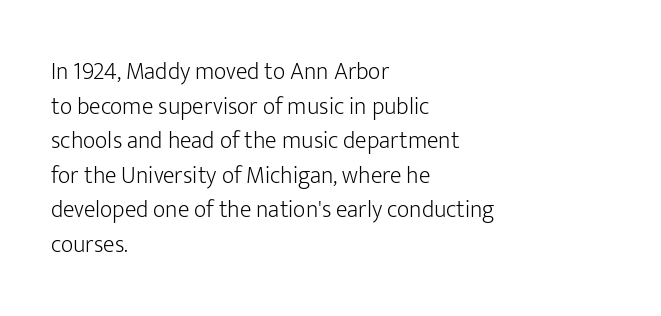
The image shows 24 px text type, upright; set left-aligned, normal line spacing (1.44x), normal letter spacing, not underlined.
